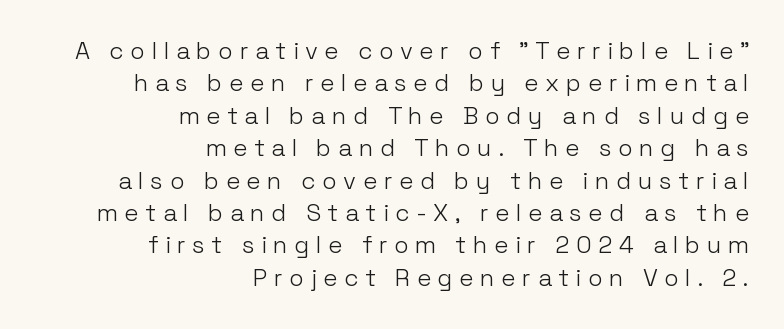
{"italic": "no", "bold": "no", "underline": "no", "align": "right", "line_spacing": "normal", "line_spacing_ratio": 1.35, "letter_spacing": "wide", "letter_spacing_em": 0.27, "glyph_px": 24}
